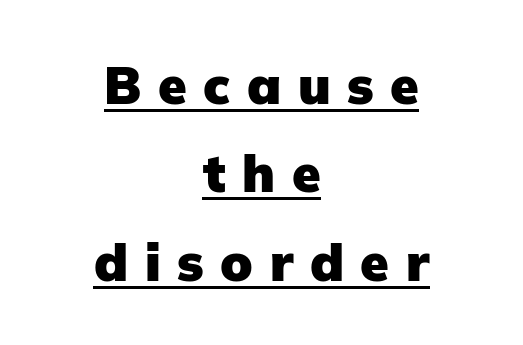
{"serif": "no", "italic": "no", "bold": "yes", "weight": "heavy", "width": "normal", "stroke_contrast": "low", "x_height": "medium", "monospaced": "no", "underline": "yes", "align": "center", "line_spacing": "normal", "line_spacing_ratio": 1.7, "letter_spacing": "wide", "letter_spacing_em": 0.32, "glyph_px": 52}
